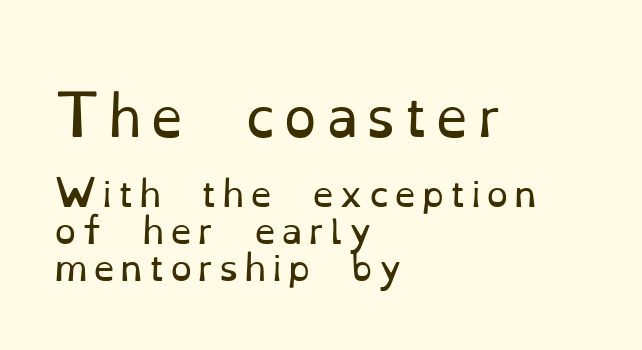
A classic flush-left, rag-right setting is used for this passage. Regarding serifs, this sample has them. Is this a fixed-width face? No — the glyphs have proportional, varying widths. The face looks like a standard text weight, possibly lighter. Between these two stacked blocks, the higher one wins on size. Quick note: underline off.
